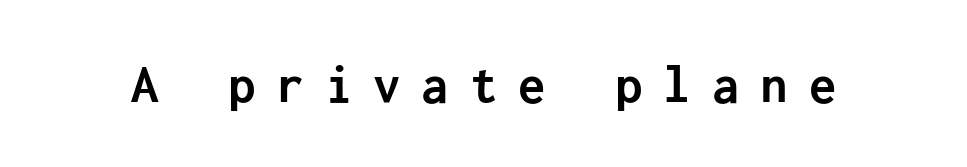
The image shows 55 px semibold sans-serif type, upright; set unusually wide letter spacing (+0.38 em), not underlined; low stroke contrast and a medium x-height.
